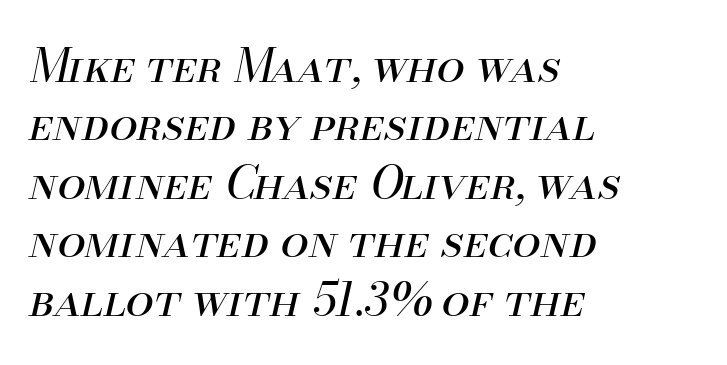
Q: Is the text bold? A: No.
Q: Is the text italic (slanted)? A: Yes, it leans right by about 13 degrees.
Q: Is the text underlined? A: No.
Q: How is the paragraph aligned? A: Left-aligned.
Q: Is the spacing between letters normal or unusually wide? A: Normal.
Q: Is the spacing between lines tight, normal or loose? A: Normal.
Q: Width (condensed, normal, or wide)? A: Normal.
Q: Stroke contrast? A: Medium.
Q: x-height? A: Small.
Q: Monospaced? A: No.
